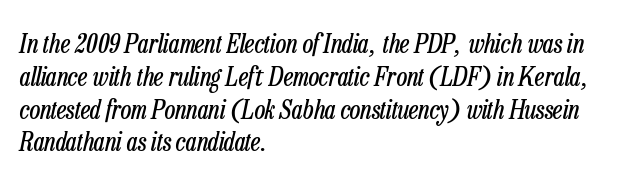
The image shows 26 px text type, italic (leaning right); set left-aligned, normal line spacing (1.26x), normal letter spacing, not underlined.
